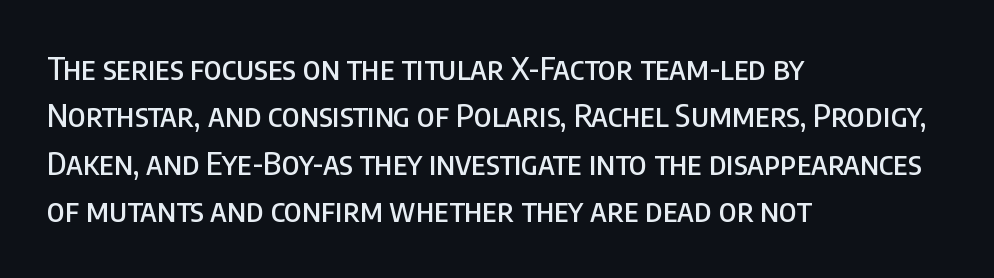
Q: Is the text italic (slanted)? A: No, it is upright.
Q: Is the typeface a serif or a sans-serif typeface? A: Sans-serif.
Q: Is the text underlined? A: No.
Q: How is the paragraph aligned? A: Left-aligned.
Q: Is the spacing between letters normal or unusually wide? A: Normal.
Q: Is the spacing between lines tight, normal or loose? A: Normal.
Q: Width (condensed, normal, or wide)? A: Condensed.
Q: Stroke contrast? A: Low.
Q: x-height? A: Large.
Q: Monospaced? A: No.
